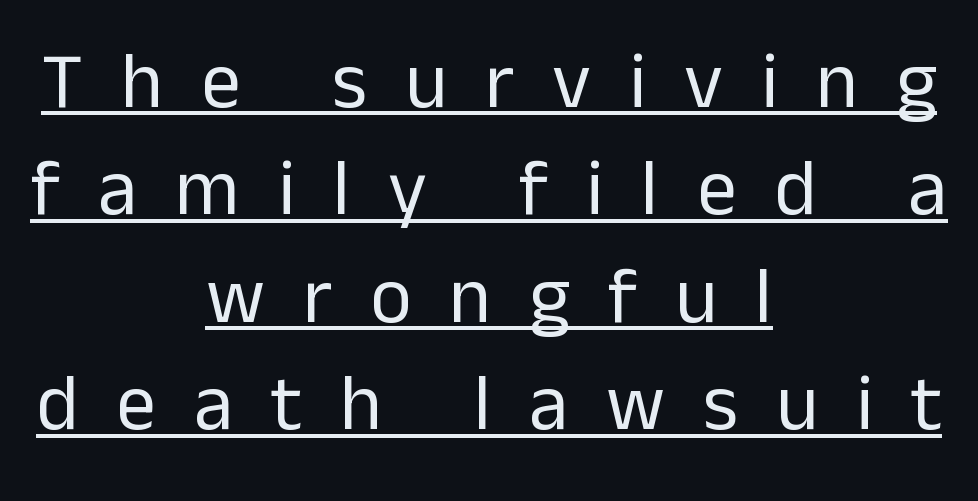
Posture: vertical. Every row of glyphs is offset so its center matches the block's center. The designer left line spacing at the default. Letterform terminals end flat and unadorned throughout the passage. The face used here is proportionally spaced, like ordinary book or web type.
